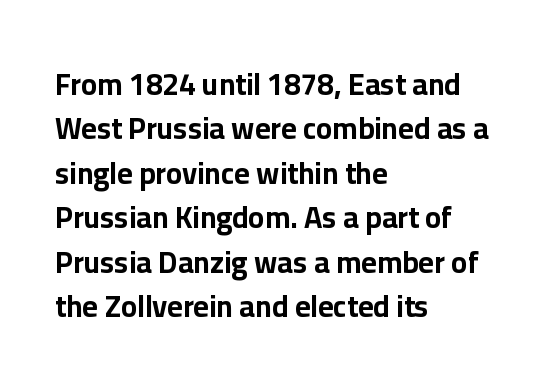
{"serif": "no", "italic": "no", "bold": "yes", "weight": "bold", "width": "normal", "stroke_contrast": "low", "x_height": "medium", "monospaced": "no", "underline": "no", "align": "left", "line_spacing": "normal", "line_spacing_ratio": 1.48, "letter_spacing": "normal", "letter_spacing_em": 0.0, "glyph_px": 30}
